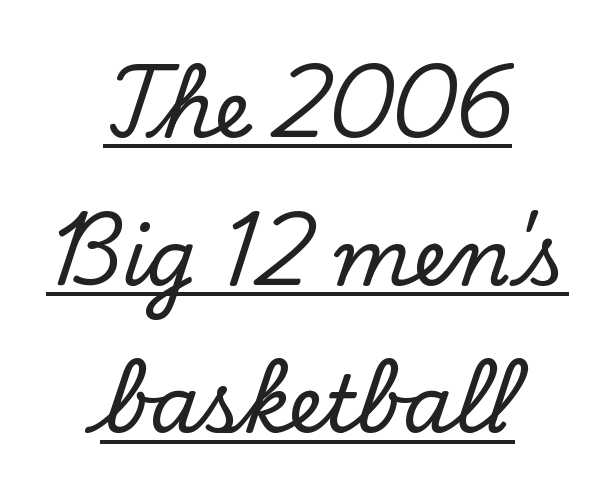
Q: Is the text italic (slanted)? A: Yes.
Q: Is the typeface a serif or a sans-serif typeface? A: Serif.
Q: Is the text underlined? A: Yes.
Q: How is the paragraph aligned? A: Centered.
Q: Is the spacing between letters normal or unusually wide? A: Normal.
Q: Width (condensed, normal, or wide)? A: Normal.
Q: Stroke contrast? A: Low.
Q: x-height? A: Small.
Q: Monospaced? A: No.
